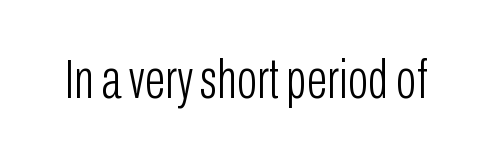
{"serif": "no", "italic": "no", "bold": "no", "weight": "light", "width": "condensed", "stroke_contrast": "low", "x_height": "medium", "monospaced": "no", "underline": "no", "letter_spacing": "normal", "letter_spacing_em": 0.0, "glyph_px": 55}
